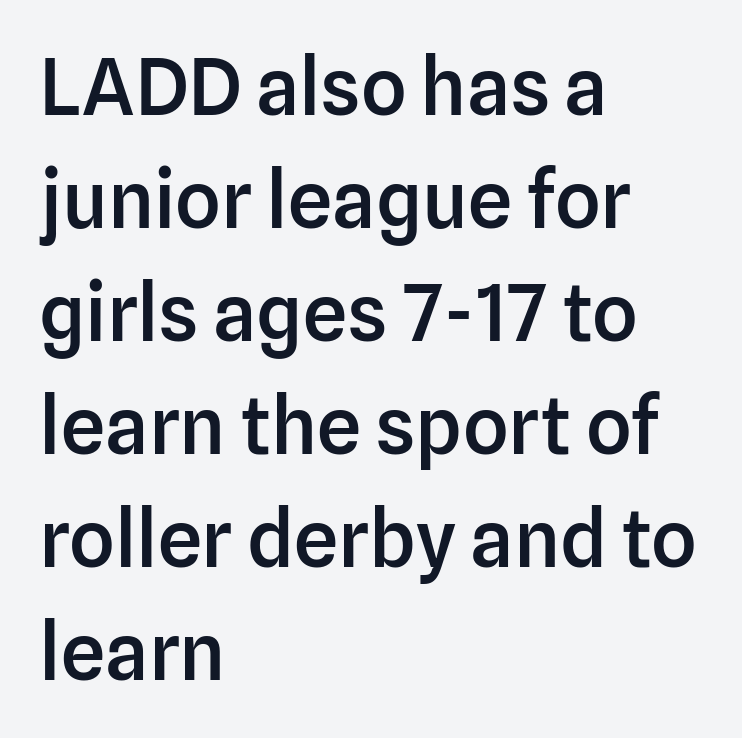
{"serif": "no", "italic": "no", "bold": "semi", "weight": "semibold", "width": "normal", "stroke_contrast": "low", "x_height": "medium", "monospaced": "no", "underline": "no", "align": "left", "line_spacing": "normal", "line_spacing_ratio": 1.43, "letter_spacing": "normal", "letter_spacing_em": 0.0, "glyph_px": 79}
